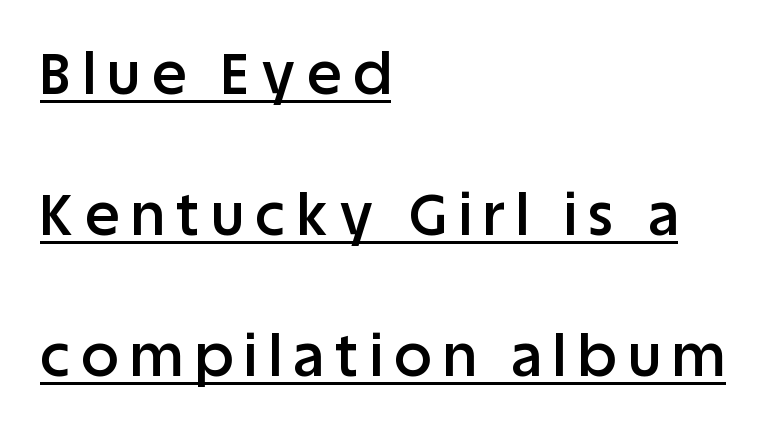
Students, observe the line beneath the letters — that is underlining. These lines stand farther apart than default settings would place them. The passage shown is typeset with a sans-serif family. Its strokes are somewhat broadened, the hallmark of semibold type.
